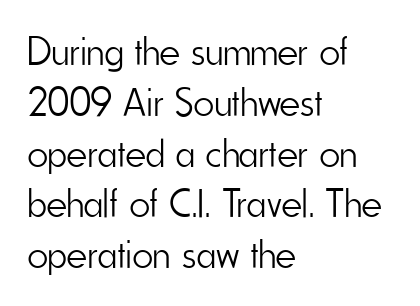
Character widths vary here, with narrow letters taking less room than wide ones. Underline: absent. The typesetting does not lean heavy: it is not bold. Typeset ragged right — the left edge is the straight one.
